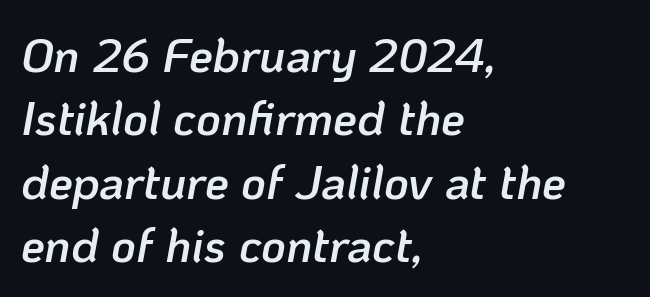
The image shows 48 px semibold type, italic (leaning right); set left-aligned, normal line spacing (1.32x), normal letter spacing, not underlined; low stroke contrast and a medium x-height.
